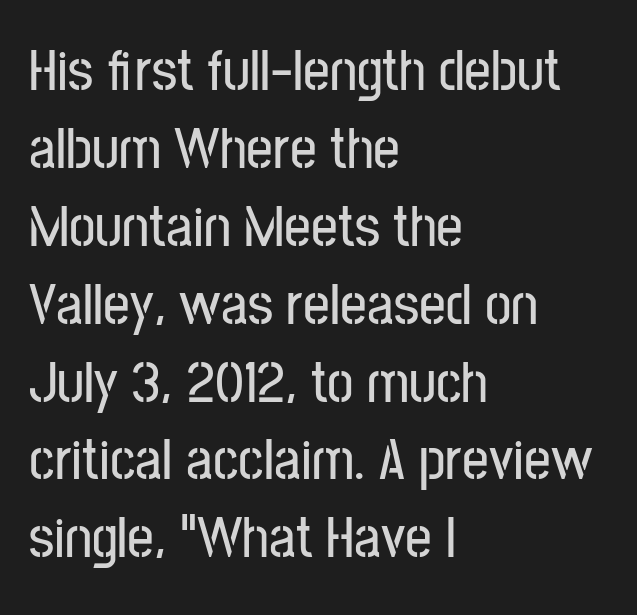
The string is rendered with underlining switched off. The rendering keeps characters at their native spacing. Unlike a traditional serif, this face leaves its strokes unadorned. Summary of vertical rhythm: regular, with standard interline spacing.
